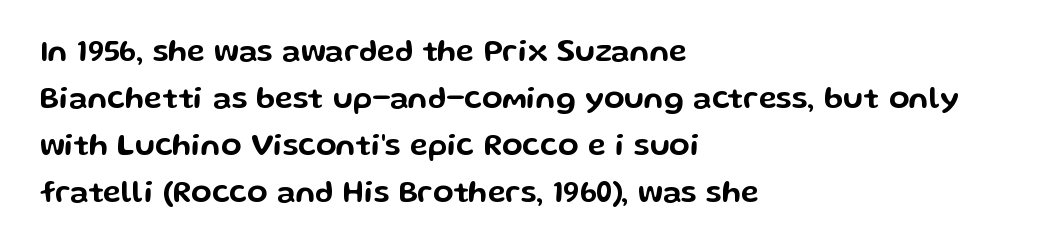
Q: Is the text italic (slanted)? A: No, it is upright.
Q: Is the typeface a serif or a sans-serif typeface? A: Sans-serif.
Q: Is the text underlined? A: No.
Q: How is the paragraph aligned? A: Left-aligned.
Q: Is the spacing between letters normal or unusually wide? A: Normal.
Q: Is the spacing between lines tight, normal or loose? A: Normal.
Q: Width (condensed, normal, or wide)? A: Wide.
Q: Stroke contrast? A: Low.
Q: x-height? A: Medium.
Q: Monospaced? A: No.
